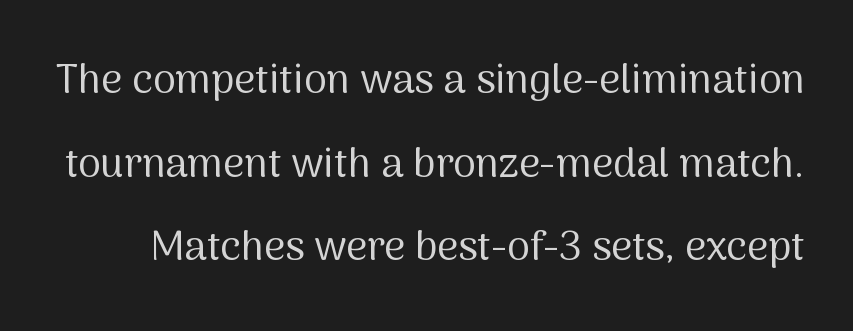
The image shows 41 px regular-weight sans-serif type, upright; set loose line spacing (2.04x), normal letter spacing, not underlined; medium stroke contrast and a medium x-height.
